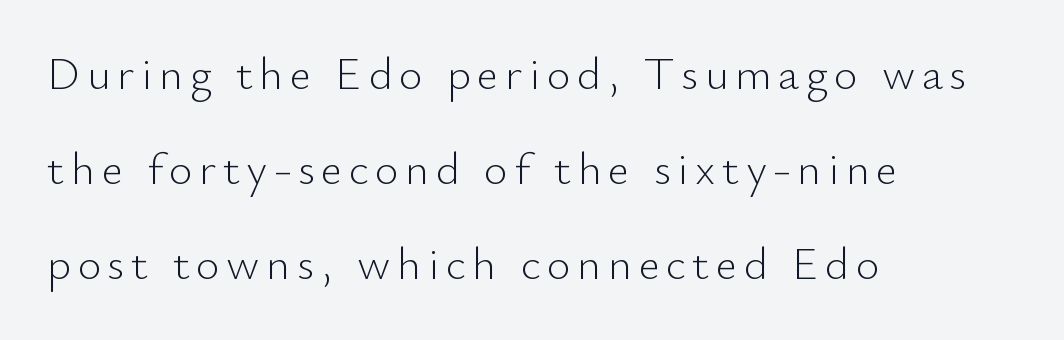
The image shows 46 px light sans-serif type, upright; set left-aligned, loose line spacing (2.06x), not underlined; low stroke contrast and a small x-height.
